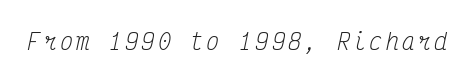
The image shows 22 px text type, italic (leaning right); set not underlined.
